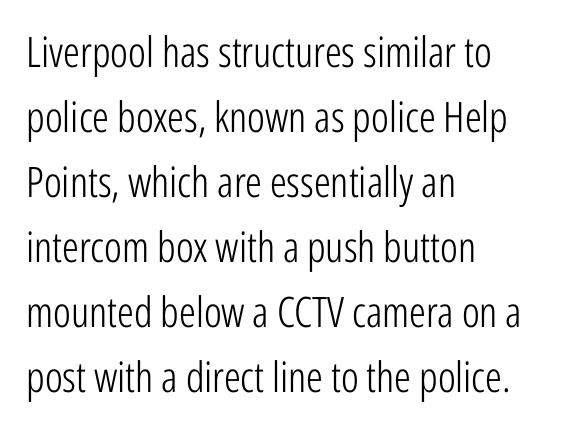
{"serif": "no", "italic": "no", "bold": "no", "weight": "light", "width": "condensed", "stroke_contrast": "low", "x_height": "medium", "monospaced": "no", "underline": "no", "align": "left", "line_spacing": "normal", "line_spacing_ratio": 1.55, "letter_spacing": "normal", "letter_spacing_em": 0.0, "glyph_px": 42}
